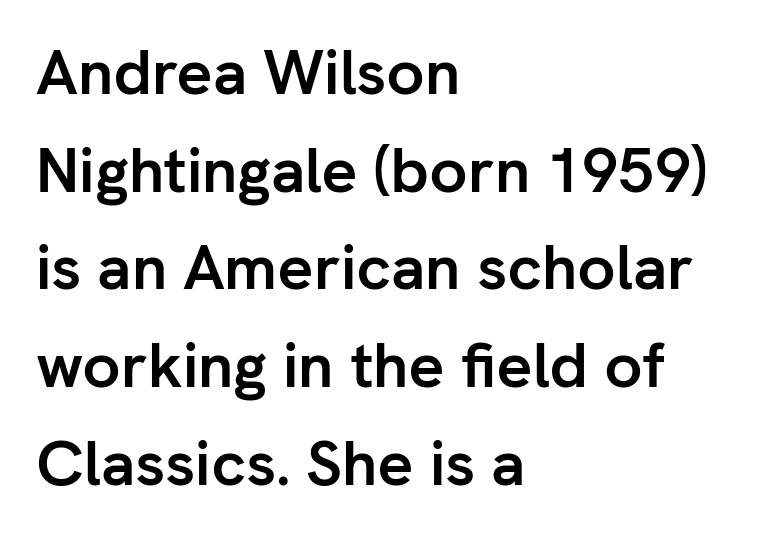
{"serif": "no", "italic": "no", "bold": "yes", "weight": "semibold", "width": "normal", "stroke_contrast": "low", "x_height": "medium", "monospaced": "no", "underline": "no", "align": "left", "line_spacing": "normal", "line_spacing_ratio": 1.55, "letter_spacing": "normal", "letter_spacing_em": 0.0, "glyph_px": 63}
